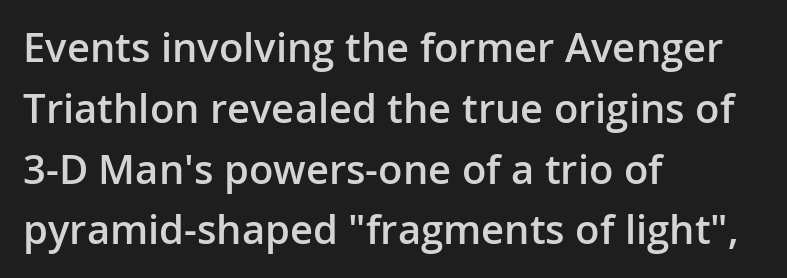
{"serif": "no", "italic": "no", "bold": "semi", "weight": "semibold", "width": "normal", "stroke_contrast": "low", "x_height": "medium", "monospaced": "no", "underline": "no", "align": "left", "line_spacing": "normal", "line_spacing_ratio": 1.52, "letter_spacing": "normal", "letter_spacing_em": 0.0, "glyph_px": 40}
